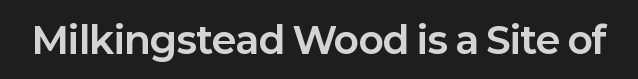
A typesetter would call this zero additional tracking. The zone under the glyphs is completely vacant. The designer went with a sans here, leaving each stem footless. Here the designer chose a conventional face with non-uniform glyph widths. Do the letters lean? They stand straight.
